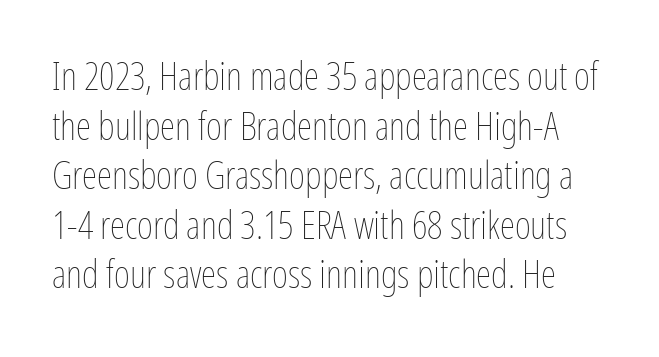
Q: Is the text bold? A: No.
Q: Is the text italic (slanted)? A: No, it is upright.
Q: Is the text underlined? A: No.
Q: Is the spacing between letters normal or unusually wide? A: Normal.
Q: Is the spacing between lines tight, normal or loose? A: Normal.
Q: Width (condensed, normal, or wide)? A: Condensed.
Q: Stroke contrast? A: Low.
Q: x-height? A: Medium.
Q: Monospaced? A: No.
